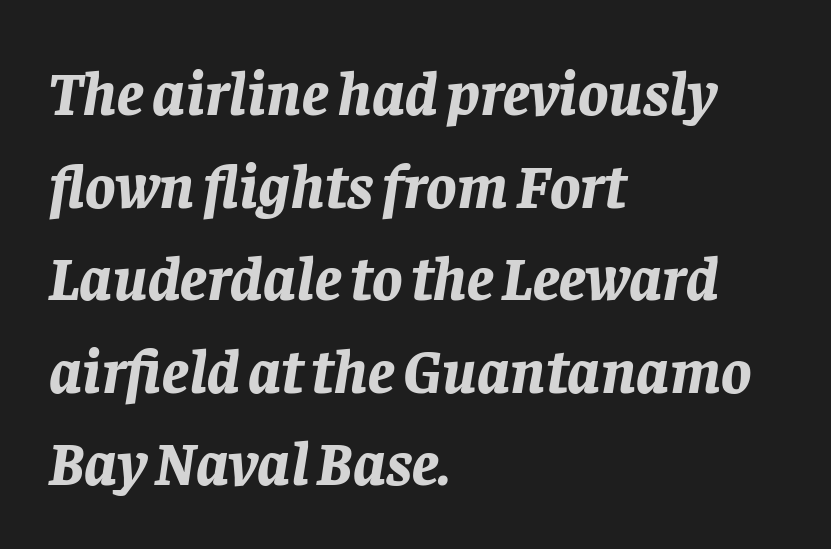
{"italic": "yes", "lean": "right", "slant_degrees": 8, "bold": "yes", "weight": "bold", "width": "normal", "stroke_contrast": "low", "x_height": "large", "monospaced": "no", "underline": "no", "align": "left", "line_spacing": "normal", "line_spacing_ratio": 1.47, "letter_spacing": "normal", "letter_spacing_em": 0.0, "glyph_px": 63}
